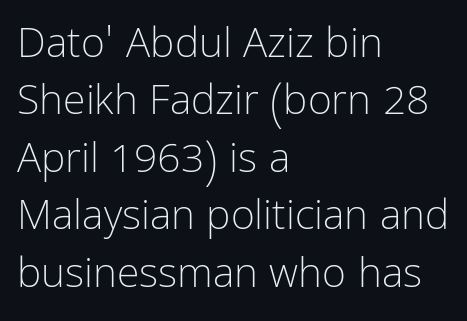
{"serif": "no", "italic": "no", "bold": "no", "weight": "light", "width": "condensed", "stroke_contrast": "low", "x_height": "medium", "monospaced": "no", "underline": "no", "align": "left", "line_spacing": "normal", "line_spacing_ratio": 1.4, "letter_spacing": "normal", "letter_spacing_em": 0.0, "glyph_px": 41}
